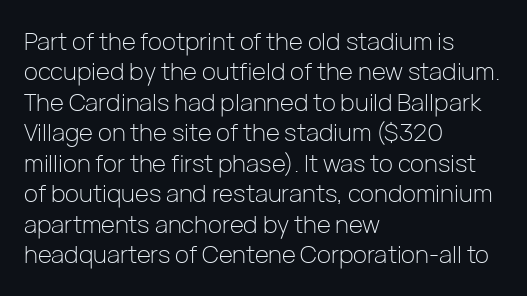
Q: Is the text bold? A: No.
Q: Is the text italic (slanted)? A: No, it is upright.
Q: Is the text underlined? A: No.
Q: How is the paragraph aligned? A: Left-aligned.
Q: Is the spacing between letters normal or unusually wide? A: Normal.
Q: Is the spacing between lines tight, normal or loose? A: Normal.
